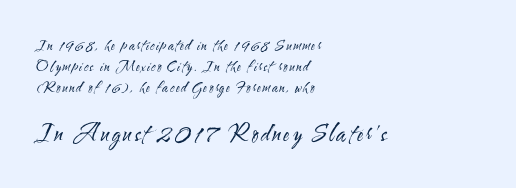
Q: Is the text bold? A: No.
Q: Is the text italic (slanted)? A: Yes.
Q: Is the text underlined? A: No.
Q: How is the paragraph aligned? A: Left-aligned.
Q: Is the spacing between lines tight, normal or loose? A: Normal.
Q: Which block of text is set in a larger size, the first (top) or the second (bottom)? A: The second (bottom) one.
